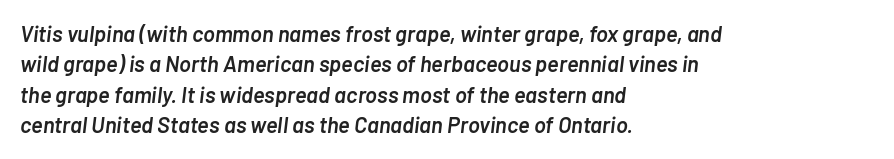
The image shows 22 px text type, italic (leaning right); set left-aligned, normal line spacing (1.38x), normal letter spacing, not underlined.
